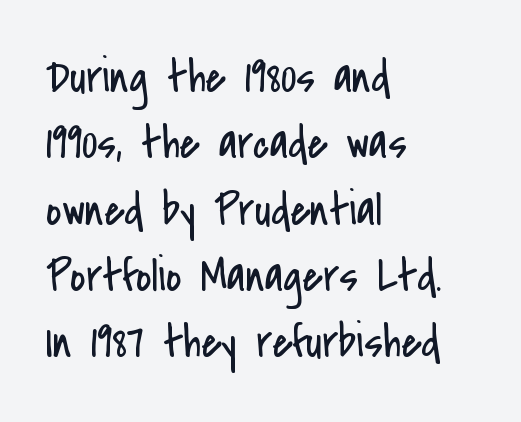
The image shows 47 px regular-weight, condensed sans-serif type, upright; set left-aligned, normal line spacing (1.41x), normal letter spacing, not underlined; low stroke contrast and a small x-height.
